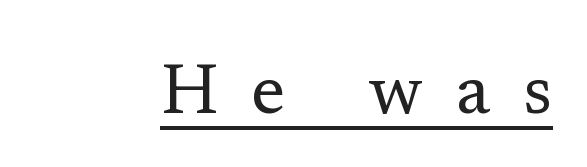
The strokes are not fattened; the text isn't bold. The type family on display is of the serif kind. Is this a fixed-width face? No — the glyphs have proportional, varying widths. The specimen includes a rule beneath the text block's lines. The letterforms stand isolated, each surrounded by extra space. The typography opts for an upright posture over an oblique one.
